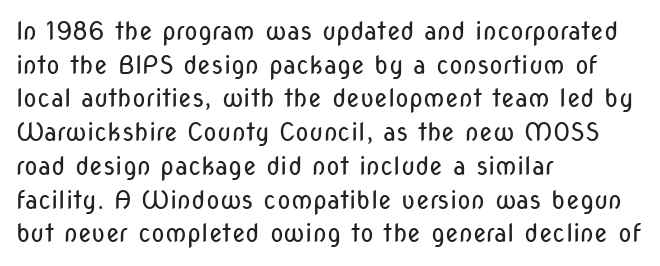
Honestly, there is no underline to notice here at all. When letters stand straight like this, we call the style roman or upright. The passage shown stacks its lines at a standard gap. Horizontal alignment here is leftward, the default for most running prose. Ink coverage per letter is moderate at most.
